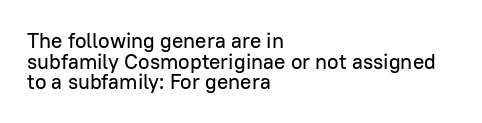
Q: Is the text italic (slanted)? A: No, it is upright.
Q: Is the text underlined? A: No.
Q: How is the paragraph aligned? A: Left-aligned.
Q: Is the spacing between letters normal or unusually wide? A: Normal.
Q: Is the spacing between lines tight, normal or loose? A: Tight.
